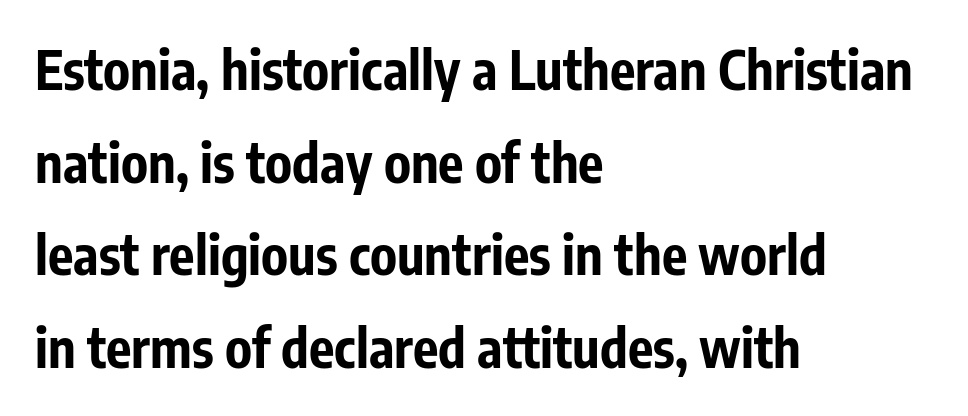
This sample has the flowing, uneven cadence of proportional lettering. The paragraph shown leans on its left margin. The strokes are fattened all the way to bold. The glyphs are unaccompanied by any horizontal stroke below them.
